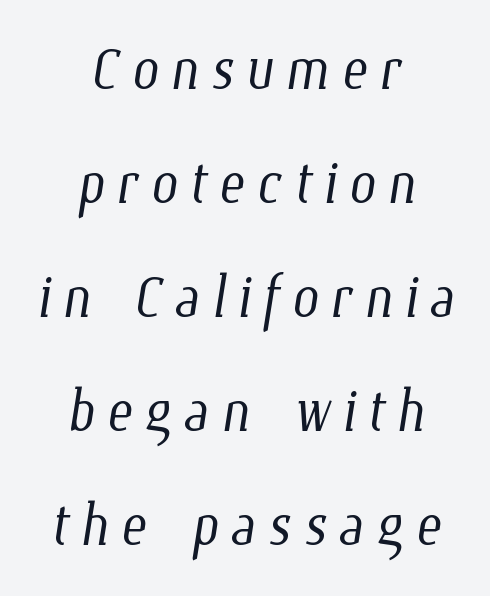
Q: Is the text bold? A: No.
Q: Is the text underlined? A: No.
Q: How is the paragraph aligned? A: Centered.
Q: Is the spacing between lines tight, normal or loose? A: Normal.
Q: Width (condensed, normal, or wide)? A: Condensed.
Q: Stroke contrast? A: Low.
Q: x-height? A: Medium.
Q: Monospaced? A: No.
